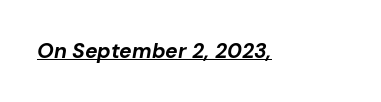
The image shows 21 px bold type, italic (leaning right); set normal letter spacing, underlined.
